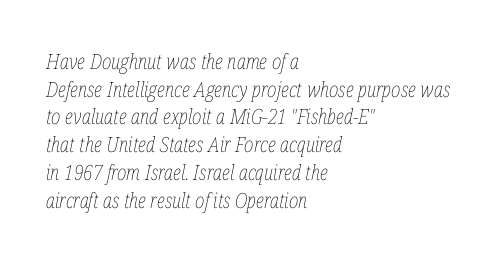
{"italic": "yes", "lean": "right", "slant_degrees": 12, "bold": "no", "underline": "no", "align": "left", "line_spacing": "normal", "line_spacing_ratio": 1.32, "letter_spacing": "normal", "letter_spacing_em": 0.0, "glyph_px": 21}
